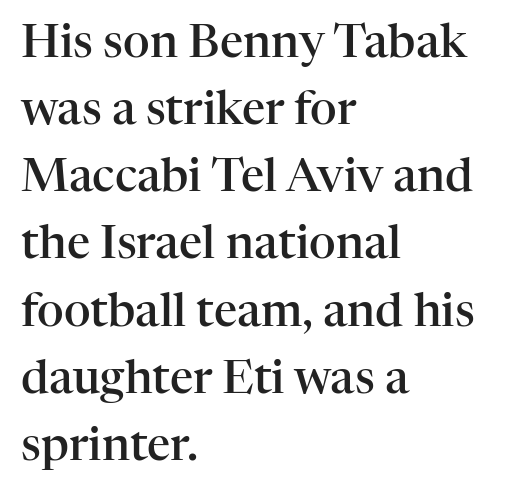
{"serif": "yes", "italic": "no", "bold": "semi", "weight": "semibold", "width": "normal", "stroke_contrast": "high", "x_height": "medium", "monospaced": "no", "underline": "no", "align": "left", "line_spacing": "normal", "line_spacing_ratio": 1.46, "letter_spacing": "normal", "letter_spacing_em": 0.0, "glyph_px": 46}
